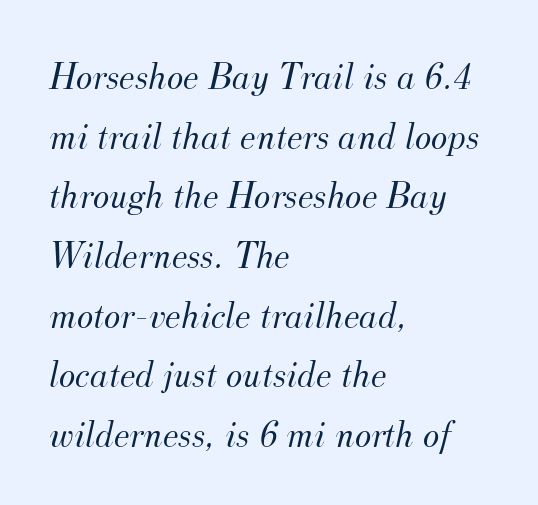
{"serif": "yes", "italic": "yes", "lean": "right", "slant_degrees": 12, "bold": "no", "weight": "light", "width": "normal", "stroke_contrast": "medium", "x_height": "small", "monospaced": "no", "underline": "no", "align": "left", "line_spacing": "normal", "line_spacing_ratio": 1.53, "letter_spacing": "normal", "letter_spacing_em": 0.0, "glyph_px": 39}
